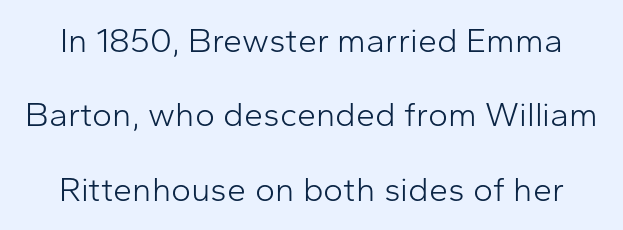
Q: Is the text bold? A: No.
Q: Is the text italic (slanted)? A: No, it is upright.
Q: Is the typeface a serif or a sans-serif typeface? A: Sans-serif.
Q: Is the text underlined? A: No.
Q: Is the spacing between letters normal or unusually wide? A: Normal.
Q: Is the spacing between lines tight, normal or loose? A: Loose.
Q: Width (condensed, normal, or wide)? A: Normal.
Q: Stroke contrast? A: Low.
Q: x-height? A: Medium.
Q: Monospaced? A: No.
